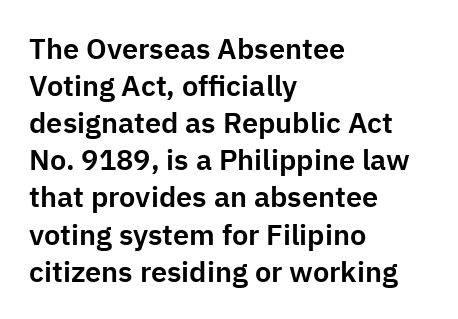
Has an underline been added? It has not. Is the letter spacing exaggerated? No — it looks like the ordinary default. Is this a fixed-width face? No — the glyphs have proportional, varying widths. It's the straight-up-and-down kind of type. Horizontally, the lines are justified to the leading edge only.
